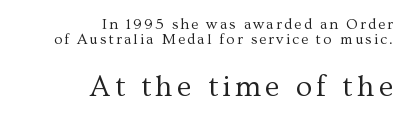
The image shows 30 px regular-weight serif type, upright; set right-aligned, tight line spacing (1.0x), not underlined; the second (bottom) block is 2.0x larger; medium stroke contrast and a medium x-height.
